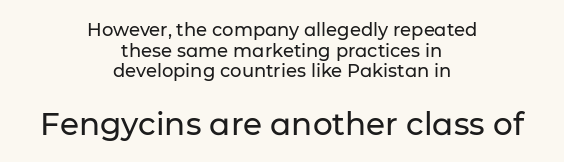
Q: Is the text italic (slanted)? A: No, it is upright.
Q: Is the typeface a serif or a sans-serif typeface? A: Sans-serif.
Q: Is the text underlined? A: No.
Q: How is the paragraph aligned? A: Centered.
Q: Is the spacing between letters normal or unusually wide? A: Normal.
Q: Is the spacing between lines tight, normal or loose? A: Tight.
Q: Which block of text is set in a larger size, the first (top) or the second (bottom)? A: The second (bottom) one.
Q: Width (condensed, normal, or wide)? A: Normal.
Q: Stroke contrast? A: Low.
Q: x-height? A: Medium.
Q: Monospaced? A: No.
